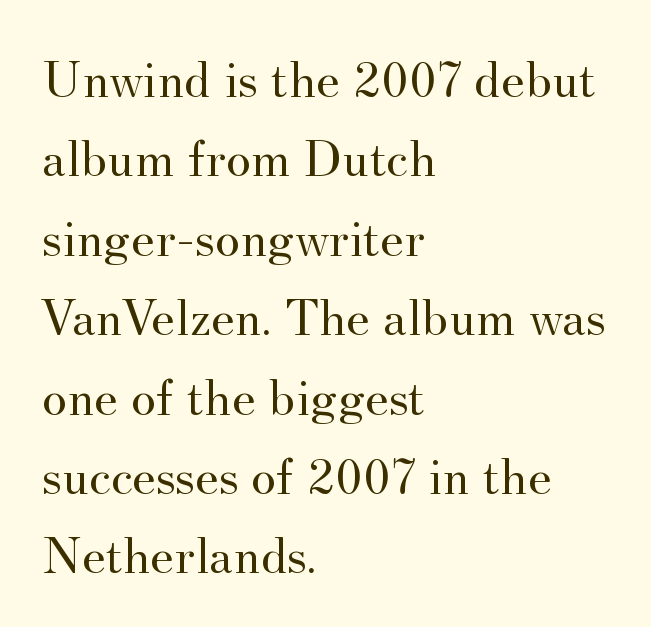
The image shows 54 px regular-weight serif type, upright; set left-aligned, normal line spacing (1.47x), normal letter spacing, not underlined; medium stroke contrast and a small x-height.
